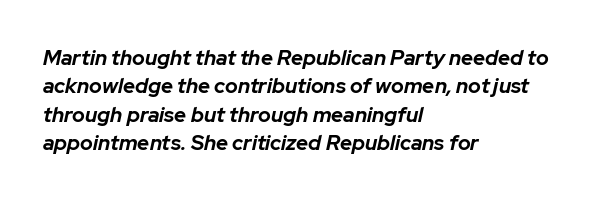
{"italic": "yes", "lean": "right", "slant_degrees": 12, "bold": "yes", "underline": "no", "align": "left", "line_spacing": "normal", "line_spacing_ratio": 1.35, "letter_spacing": "normal", "letter_spacing_em": 0.0, "glyph_px": 21}
